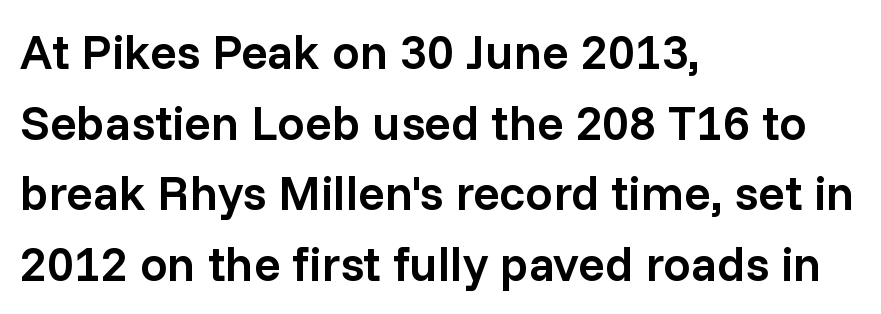
{"serif": "no", "italic": "no", "bold": "semi", "weight": "semibold", "width": "normal", "stroke_contrast": "low", "x_height": "medium", "monospaced": "no", "underline": "no", "align": "left", "line_spacing": "normal", "line_spacing_ratio": 1.44, "letter_spacing": "normal", "letter_spacing_em": 0.0, "glyph_px": 49}
